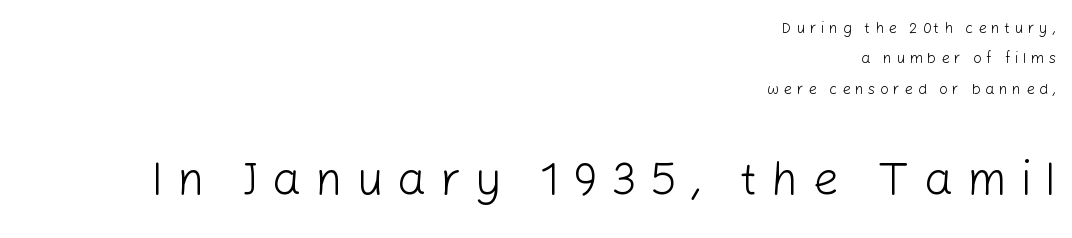
The face used here is proportionally spaced, like ordinary book or web type. Whoever set this chose breathing room over compactness in the vertical rhythm. Typeset ragged left — the right edge is the straight one. Letter spacing: wide.
